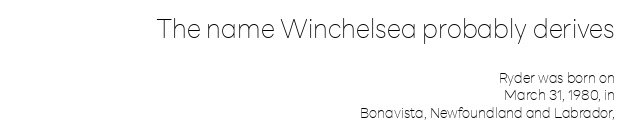
{"italic": "no", "bold": "no", "underline": "no", "align": "right", "line_spacing": "normal", "line_spacing_ratio": 1.26, "letter_spacing": "normal", "letter_spacing_em": 0.0, "larger_block": "first", "size_ratio": 1.86, "glyph_px": 26}
